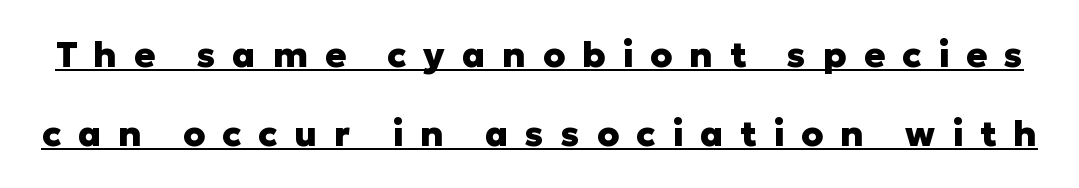
This sample has the flowing, uneven cadence of proportional lettering. Between one letter and the next there's a generous, obvious gap. Its strokes are broad and dark, the hallmark of bold type. Is there much room between lines? Yes — plenty of vertical air separates them. You can tell it's not italic because the verticals are truly vertical.
